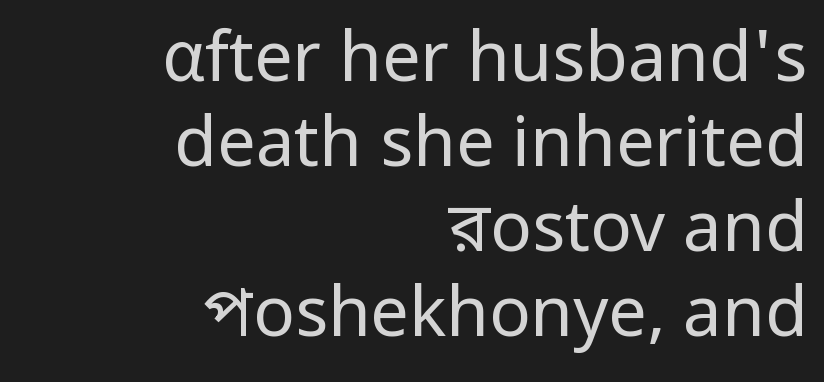
Q: Is the text bold? A: No.
Q: Is the text italic (slanted)? A: No, it is upright.
Q: Is the typeface a serif or a sans-serif typeface? A: Sans-serif.
Q: Is the text underlined? A: No.
Q: How is the paragraph aligned? A: Right-aligned.
Q: Is the spacing between letters normal or unusually wide? A: Normal.
Q: Width (condensed, normal, or wide)? A: Normal.
Q: Stroke contrast? A: Low.
Q: x-height? A: Medium.
Q: Monospaced? A: No.
